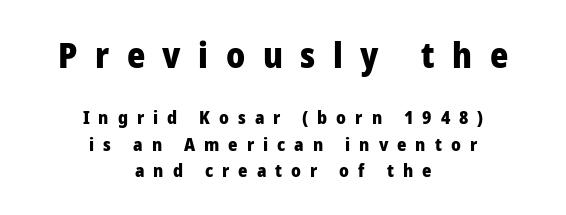
{"serif": "no", "italic": "no", "bold": "yes", "weight": "heavy", "width": "normal", "stroke_contrast": "low", "x_height": "medium", "monospaced": "no", "underline": "no", "align": "center", "line_spacing": "normal", "line_spacing_ratio": 1.47, "letter_spacing": "wide", "letter_spacing_em": 0.5, "larger_block": "first", "size_ratio": 1.94, "glyph_px": 35}
